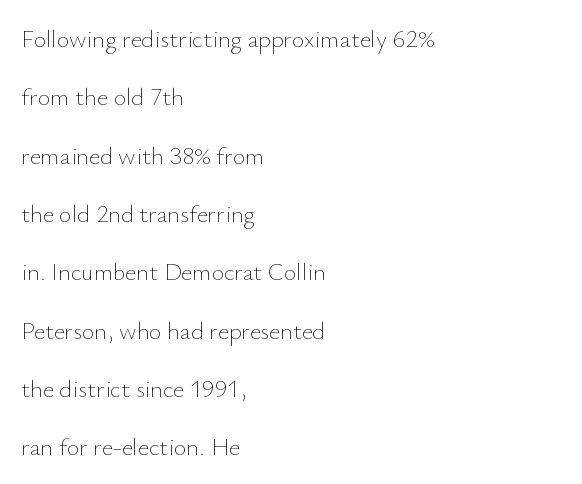
Q: Is the text bold? A: No.
Q: Is the text italic (slanted)? A: No, it is upright.
Q: Is the text underlined? A: No.
Q: How is the paragraph aligned? A: Left-aligned.
Q: Is the spacing between letters normal or unusually wide? A: Normal.
Q: Is the spacing between lines tight, normal or loose? A: Loose.
